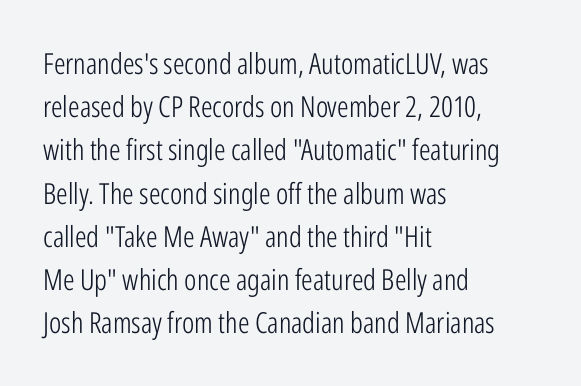
The gaps between neighbouring characters are ordinary and unremarkable. The specimen reads as upright at a glance. The cut favours lightness, reaching ordinary text weight at its darkest. The letters advance in unequal steps, a hallmark of proportional type.
